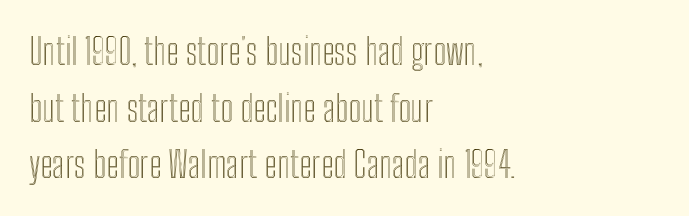
The words here are not underlined. The font's upright variant was chosen for this text. Reading down the column, the eye jumps a familiar distance to each next line. The rag falls on the right side of this text block. Think of a printed novel: that variable character pitch is what you see here.
